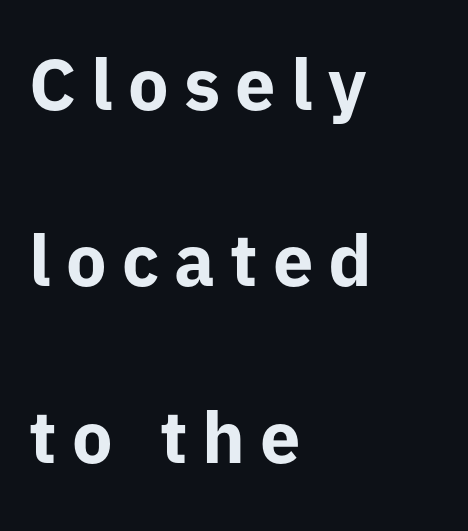
Varying glyph widths throughout — classic text-font behaviour. The rendering uses a bold face; every stroke is thick and dark. A great deal of white space separates one row of letters from the next. Every stem runs plumb, perpendicular to the baseline.
